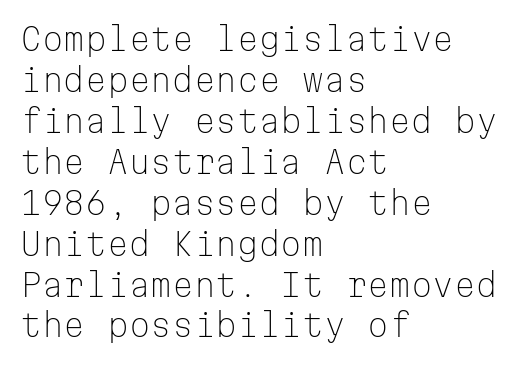
The face used here is monospaced, like something from a code editor. In CSS terms this would be text-align: left. The characters display no serif detailing; their extremities are plain. Any mark beneath the type? The region is blank. The strokes carry an ordinary text weight at most.
